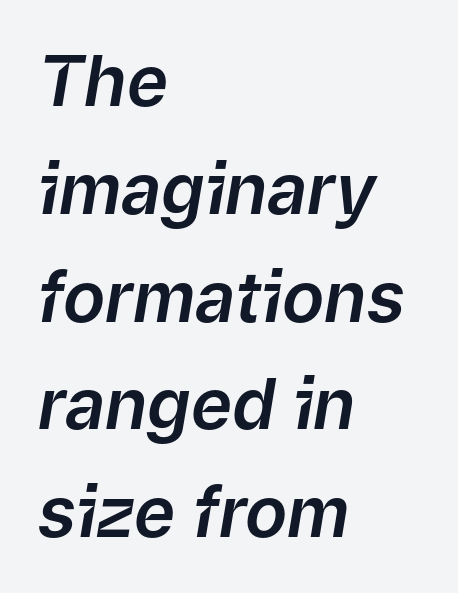
{"italic": "yes", "lean": "right", "slant_degrees": 9, "width": "normal", "stroke_contrast": "low", "x_height": "medium", "monospaced": "no", "underline": "no", "align": "left", "line_spacing": "normal", "line_spacing_ratio": 1.54, "letter_spacing": "normal", "letter_spacing_em": 0.0, "glyph_px": 70}
